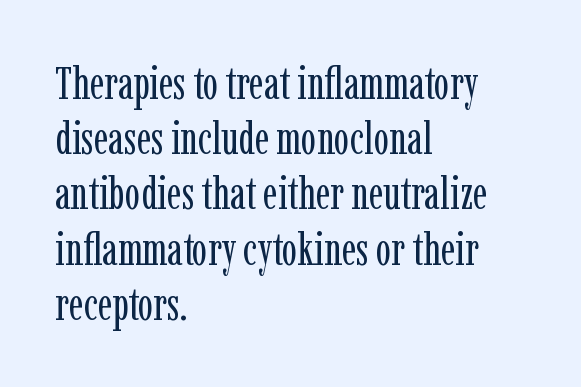
The image shows 46 px regular-weight, condensed serif type, upright; set left-aligned, line spacing 1.2x, normal letter spacing, not underlined; low stroke contrast and a medium x-height.
